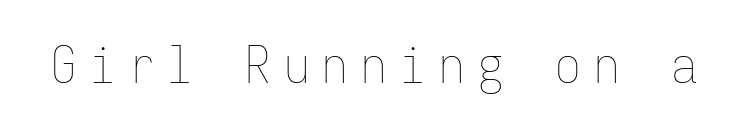
{"italic": "no", "bold": "no", "weight": "thin", "width": "condensed", "stroke_contrast": "low", "x_height": "medium", "monospaced": "yes", "underline": "no", "letter_spacing": "wide", "letter_spacing_em": 0.26, "glyph_px": 51}
